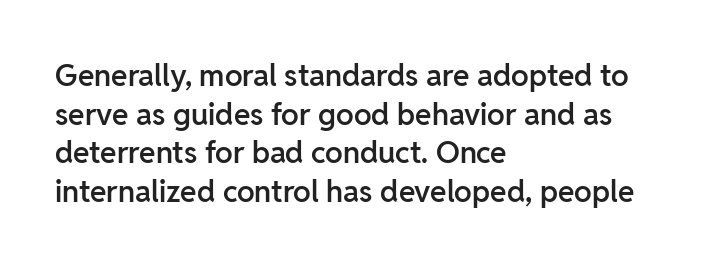
Horizontal alignment here is leftward, the default for most running prose. Observe the ordinary spacing: letters are neighbours, not strangers. This sample uses an upright cut, with every glyph sitting square on the baseline. Character widths vary here, with narrow letters taking less room than wide ones. These words are printed semibold, heavier than regular yet not bold.
